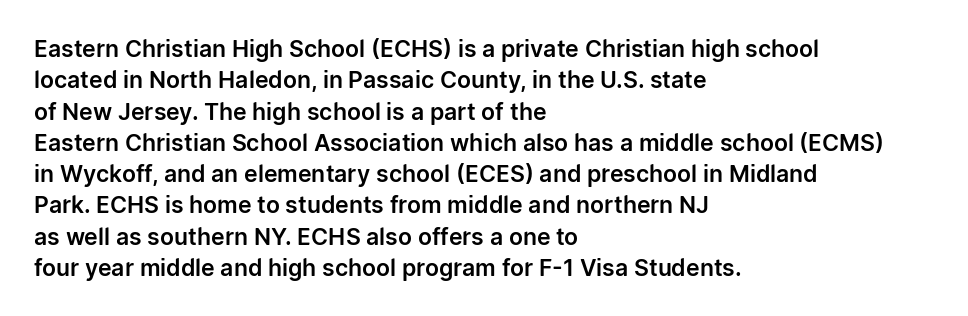
The passage shown is not underscored anywhere. The line texture is even and compact thanks to regular tracking. Nope, not italic — everything's standing straight. Each line starts at the same left margin while the right side varies. Notice how descenders clear the ascenders below comfortably — that's standard leading.
